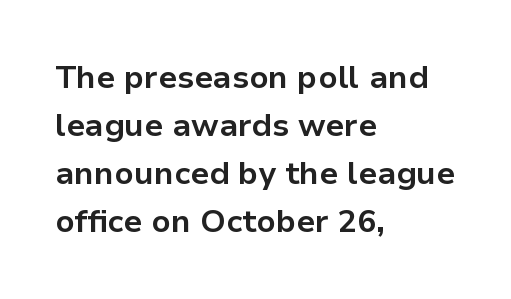
{"serif": "no", "italic": "no", "bold": "yes", "weight": "bold", "width": "normal", "stroke_contrast": "low", "x_height": "medium", "monospaced": "no", "underline": "no", "align": "left", "line_spacing": "normal", "line_spacing_ratio": 1.5, "letter_spacing": "normal", "letter_spacing_em": 0.0, "glyph_px": 32}
